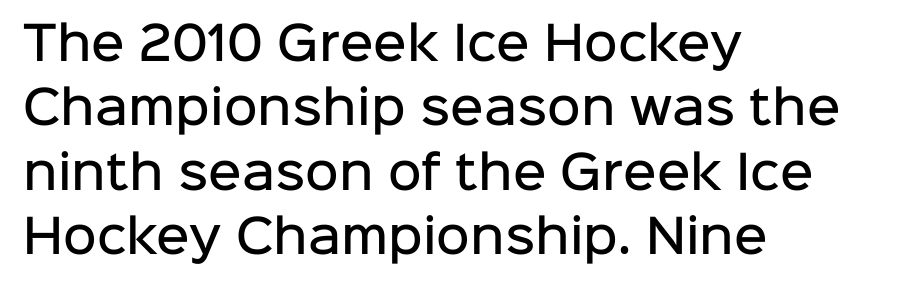
Q: Is the text bold? A: Semi-bold.
Q: Is the text italic (slanted)? A: No, it is upright.
Q: Is the typeface a serif or a sans-serif typeface? A: Sans-serif.
Q: Is the text underlined? A: No.
Q: How is the paragraph aligned? A: Left-aligned.
Q: Is the spacing between letters normal or unusually wide? A: Normal.
Q: Is the spacing between lines tight, normal or loose? A: Normal.
Q: Width (condensed, normal, or wide)? A: Normal.
Q: Stroke contrast? A: Low.
Q: x-height? A: Medium.
Q: Monospaced? A: No.
